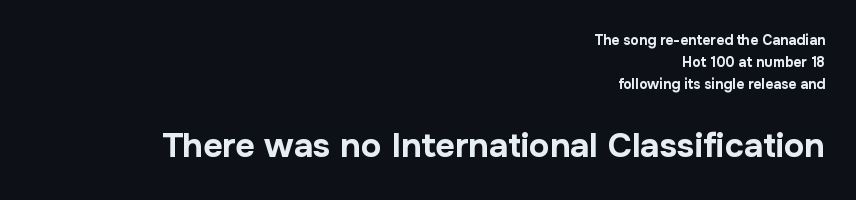
Q: Is the text bold? A: Yes.
Q: Is the text italic (slanted)? A: No, it is upright.
Q: Is the typeface a serif or a sans-serif typeface? A: Sans-serif.
Q: Is the text underlined? A: No.
Q: How is the paragraph aligned? A: Right-aligned.
Q: Is the spacing between letters normal or unusually wide? A: Normal.
Q: Is the spacing between lines tight, normal or loose? A: Normal.
Q: Which block of text is set in a larger size, the first (top) or the second (bottom)? A: The second (bottom) one.
Q: Width (condensed, normal, or wide)? A: Normal.
Q: Stroke contrast? A: Low.
Q: x-height? A: Medium.
Q: Monospaced? A: No.
